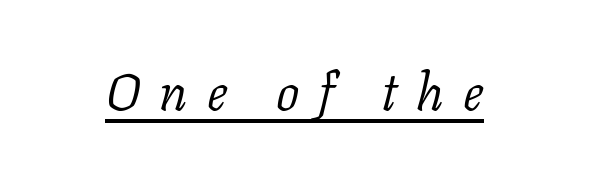
Note the varied advance widths — an 'i' is clearly narrower than an 'm'. Old-style or modern, the face here clearly has serifs. These characters rest on top of a visible drawn line. Counters stay open thanks to moderate or lighter strokes. Emphasis-style slanted type is in use.
